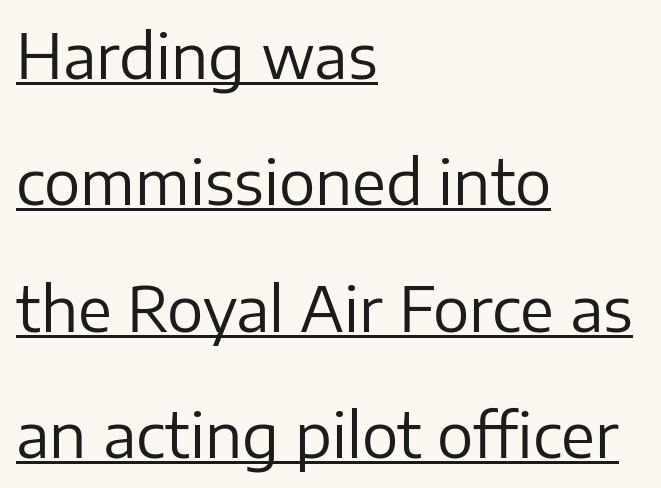
The image shows 61 px regular-weight sans-serif type, upright; set left-aligned, loose line spacing (2.07x), normal letter spacing, underlined; low stroke contrast and a medium x-height.
